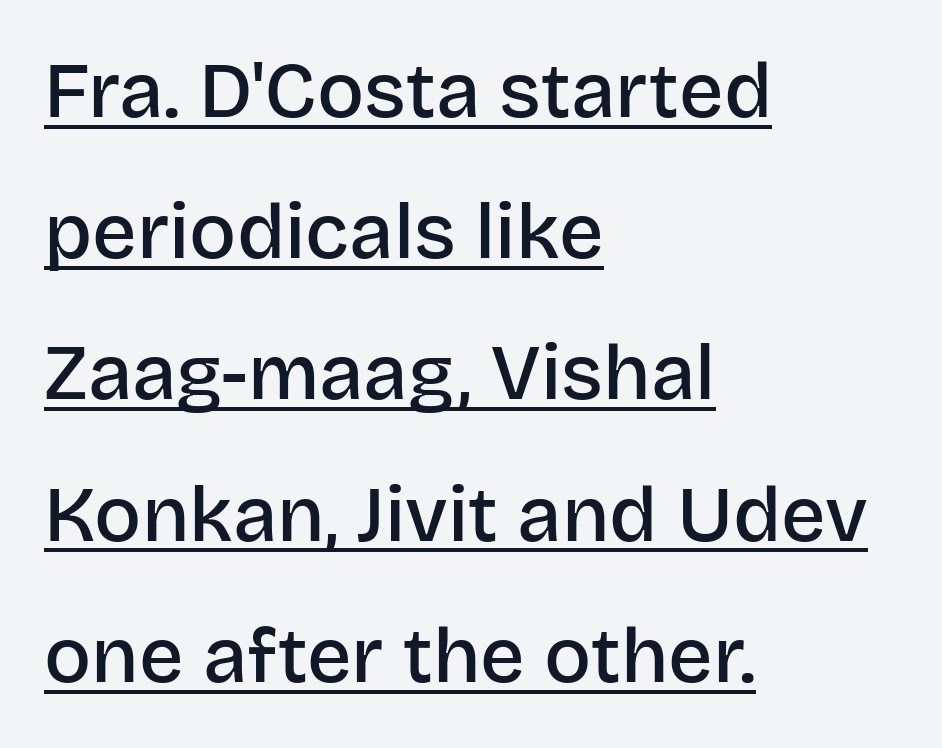
{"serif": "no", "italic": "no", "bold": "semi", "weight": "semibold", "width": "normal", "stroke_contrast": "low", "x_height": "large", "monospaced": "no", "underline": "yes", "align": "left", "line_spacing_ratio": 1.81, "letter_spacing": "normal", "letter_spacing_em": 0.0, "glyph_px": 78}
